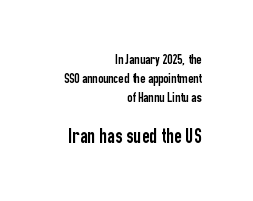
The image shows 21 px text type, upright; set right-aligned, normal line spacing (1.35x), normal letter spacing, not underlined; the second (bottom) block is 1.5x larger.
